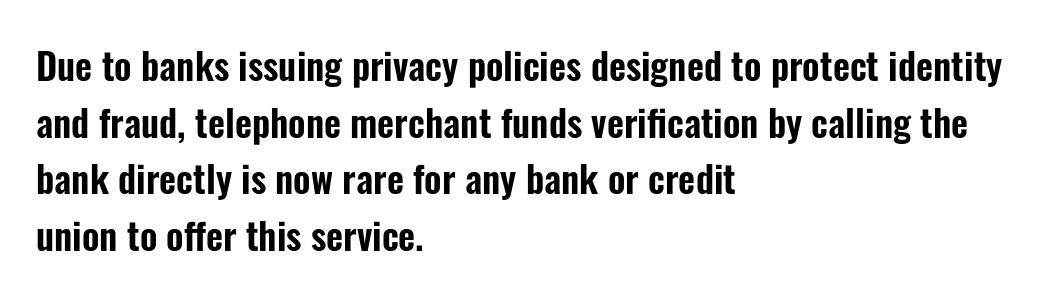
The image shows 37 px condensed sans-serif type, upright; set left-aligned, normal line spacing (1.53x), normal letter spacing, not underlined; low stroke contrast and a medium x-height.
